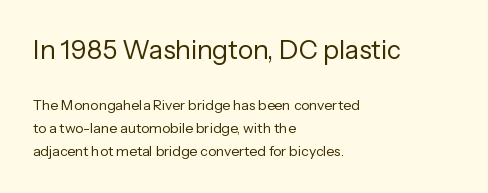
Q: Is the text bold? A: No.
Q: Is the text italic (slanted)? A: No, it is upright.
Q: Is the text underlined? A: No.
Q: How is the paragraph aligned? A: Left-aligned.
Q: Is the spacing between letters normal or unusually wide? A: Normal.
Q: Is the spacing between lines tight, normal or loose? A: Normal.
Q: Which block of text is set in a larger size, the first (top) or the second (bottom)? A: The first (top) one.
